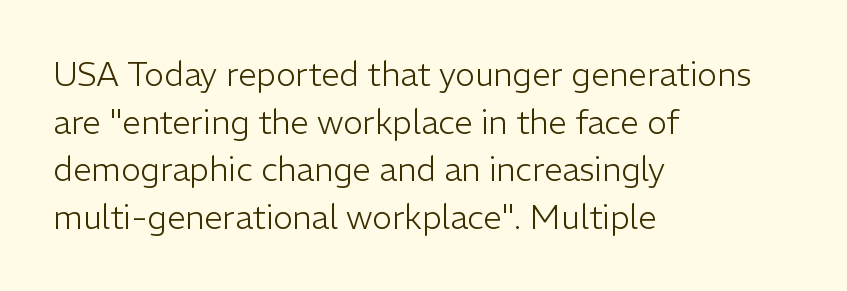
The image shows 33 px light sans-serif type, upright; set left-aligned, normal line spacing (1.44x), normal letter spacing, not underlined; low stroke contrast and a medium x-height.
